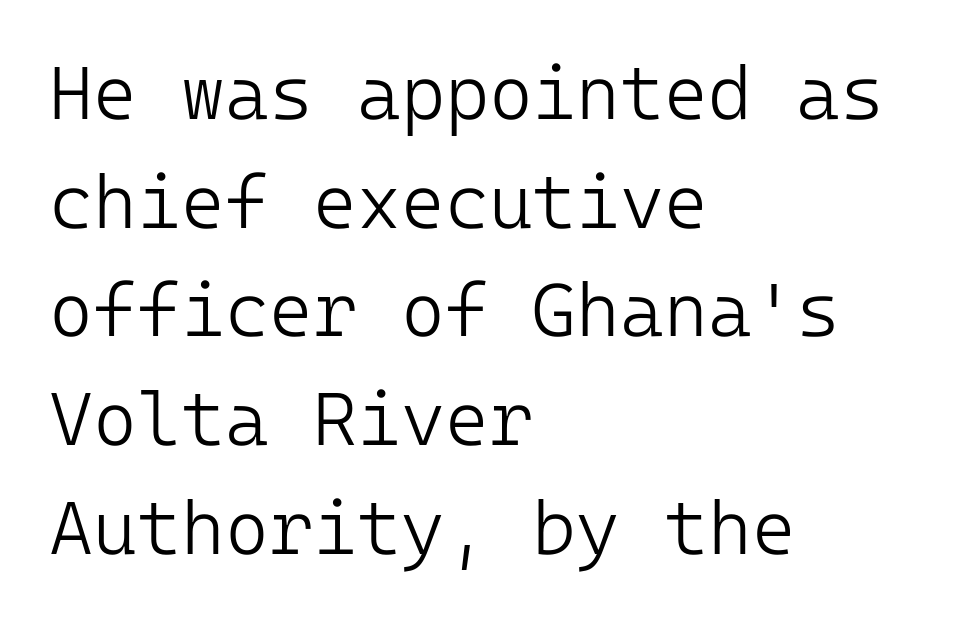
Q: Is the text bold? A: No.
Q: Is the text italic (slanted)? A: No, it is upright.
Q: Is the typeface a serif or a sans-serif typeface? A: Sans-serif.
Q: Is the text underlined? A: No.
Q: How is the paragraph aligned? A: Left-aligned.
Q: Is the spacing between letters normal or unusually wide? A: Normal.
Q: Is the spacing between lines tight, normal or loose? A: Normal.
Q: Width (condensed, normal, or wide)? A: Normal.
Q: Stroke contrast? A: Low.
Q: x-height? A: Medium.
